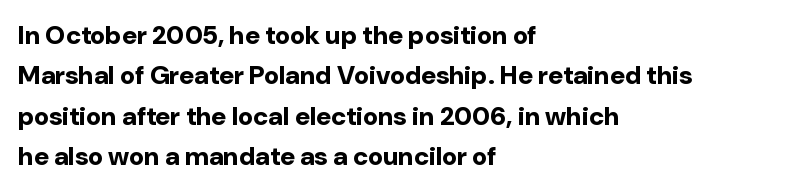
A classic flush-left, rag-right setting is used for this passage. Rows of type keep a routine distance in the vertical direction. Descenders are the only things crossing below the line. The strokes are fattened all the way to bold. Tracking value appears to be zero — textbook default spacing.
